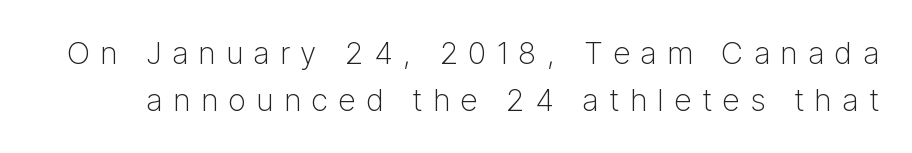
Q: Is the text bold? A: No.
Q: Is the text italic (slanted)? A: No, it is upright.
Q: Is the typeface a serif or a sans-serif typeface? A: Sans-serif.
Q: Is the text underlined? A: No.
Q: Is the spacing between letters normal or unusually wide? A: Unusually wide.
Q: Is the spacing between lines tight, normal or loose? A: Normal.
Q: Width (condensed, normal, or wide)? A: Normal.
Q: Stroke contrast? A: Low.
Q: x-height? A: Medium.
Q: Monospaced? A: No.
